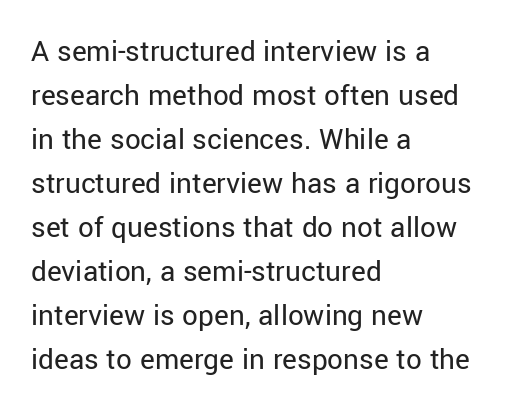
The vertical gap from one line to the next is medium. I'd call this a sans setting — the letters go barefoot. Horizontal alignment here is leftward, the default for most running prose. Has an underline been added? It has not. Tracking value appears to be zero — textbook default spacing.
